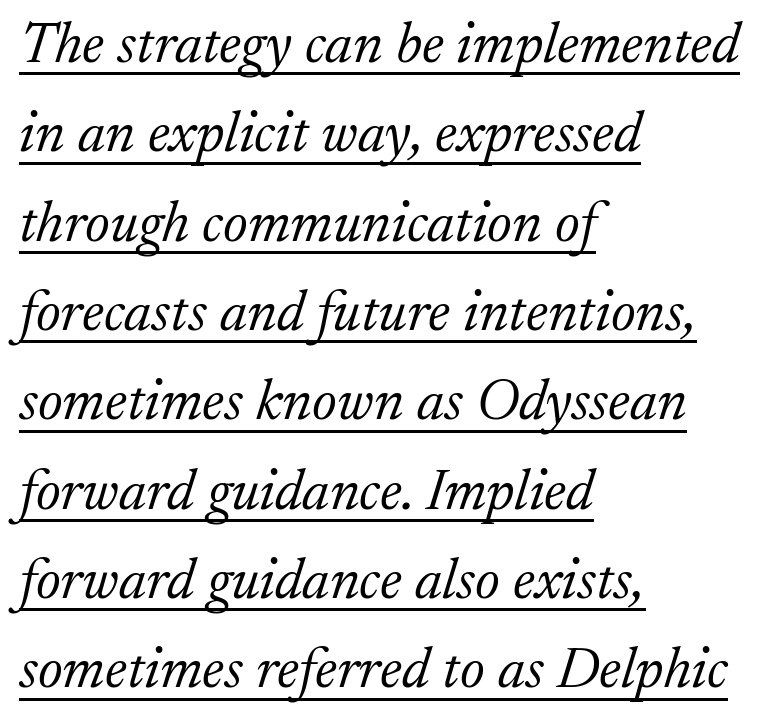
Q: Is the text bold? A: No.
Q: Is the text italic (slanted)? A: Yes, it leans right by about 17 degrees.
Q: Is the typeface a serif or a sans-serif typeface? A: Serif.
Q: Is the text underlined? A: Yes.
Q: How is the paragraph aligned? A: Left-aligned.
Q: Is the spacing between letters normal or unusually wide? A: Normal.
Q: Is the spacing between lines tight, normal or loose? A: Normal.
Q: Width (condensed, normal, or wide)? A: Normal.
Q: Stroke contrast? A: Low.
Q: x-height? A: Medium.
Q: Monospaced? A: No.
